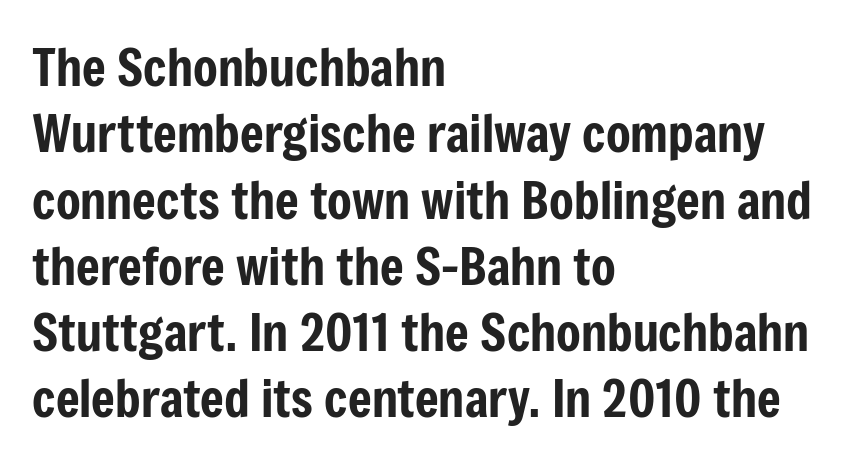
{"serif": "no", "italic": "no", "width": "condensed", "stroke_contrast": "low", "x_height": "medium", "monospaced": "no", "underline": "no", "align": "left", "line_spacing": "normal", "line_spacing_ratio": 1.3, "letter_spacing": "normal", "letter_spacing_em": 0.0, "glyph_px": 51}
